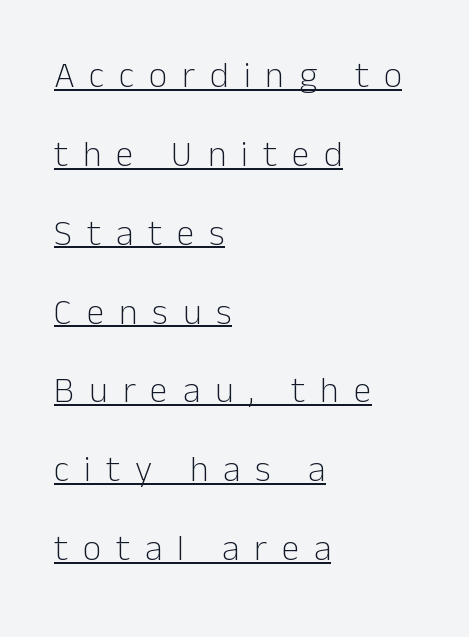
Do the characters align in a grid? No, the font is proportional. The characters display no serif detailing; their extremities are plain. Reading down the column, the eye jumps a long way to each next line. The strokes are not fattened; the text isn't bold. Is there any slant? The stems are plumb. The line texture is sparse and dotted thanks to wide tracking.
